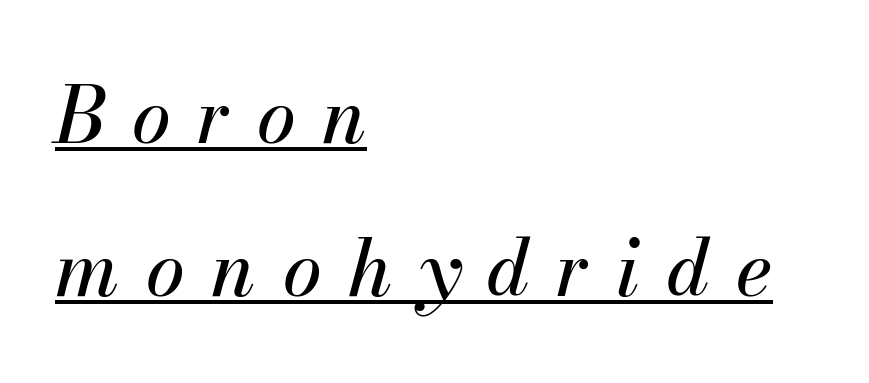
One-word summary of the alignment: left. When letters slant like this, we call the style italic. The typesetter has applied underlining to the passage shown. Note the varied advance widths — an 'i' is clearly narrower than an 'm'. Here the glyphs are tracked loosely, breaking word shapes into spaced letters.
